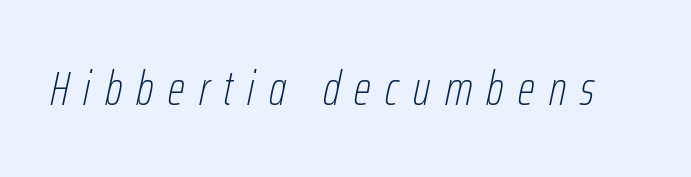
{"italic": "yes", "lean": "right", "slant_degrees": 12, "bold": "no", "weight": "thin", "width": "condensed", "stroke_contrast": "low", "x_height": "medium", "monospaced": "no", "underline": "no", "letter_spacing": "wide", "letter_spacing_em": 0.3, "glyph_px": 48}
